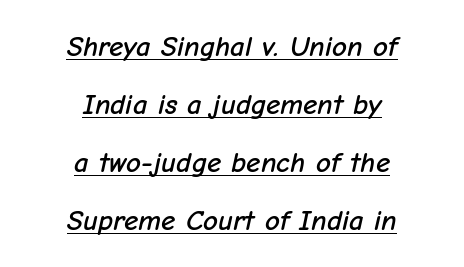
The image shows 29 px text type, italic (leaning right); set centered, loose line spacing (2.0x), normal letter spacing, underlined; low stroke contrast and a medium x-height.
